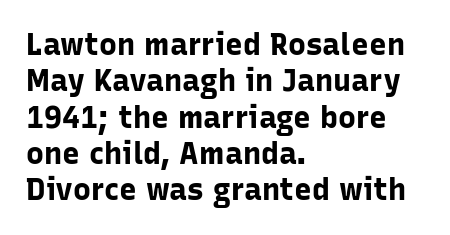
Q: Is the text bold? A: Yes.
Q: Is the text italic (slanted)? A: No, it is upright.
Q: Is the typeface a serif or a sans-serif typeface? A: Sans-serif.
Q: Is the text underlined? A: No.
Q: How is the paragraph aligned? A: Left-aligned.
Q: Is the spacing between letters normal or unusually wide? A: Normal.
Q: Width (condensed, normal, or wide)? A: Normal.
Q: Stroke contrast? A: Low.
Q: x-height? A: Medium.
Q: Monospaced? A: No.
